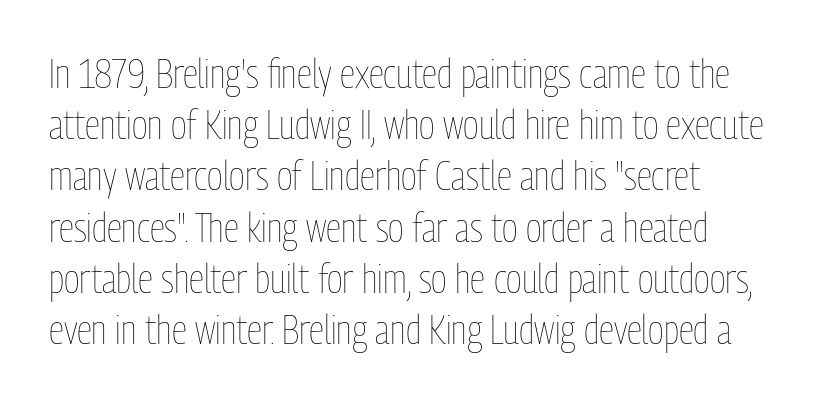
Q: Is the text bold? A: No.
Q: Is the text italic (slanted)? A: No, it is upright.
Q: Is the text underlined? A: No.
Q: How is the paragraph aligned? A: Left-aligned.
Q: Is the spacing between letters normal or unusually wide? A: Normal.
Q: Is the spacing between lines tight, normal or loose? A: Normal.
Q: Width (condensed, normal, or wide)? A: Condensed.
Q: Stroke contrast? A: Low.
Q: x-height? A: Medium.
Q: Monospaced? A: No.
